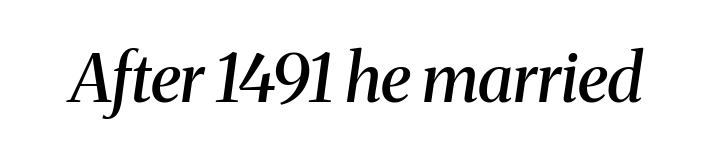
{"serif": "yes", "italic": "yes", "lean": "right", "slant_degrees": 8, "bold": "semi", "weight": "semibold", "width": "normal", "stroke_contrast": "medium", "x_height": "medium", "monospaced": "no", "underline": "no", "letter_spacing": "normal", "letter_spacing_em": 0.0, "glyph_px": 66}
